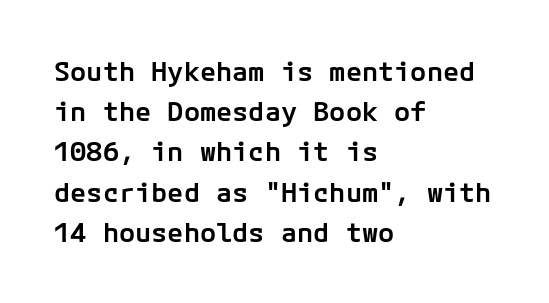
Q: Is the text bold? A: Semi-bold.
Q: Is the text italic (slanted)? A: No, it is upright.
Q: Is the text underlined? A: No.
Q: How is the paragraph aligned? A: Left-aligned.
Q: Is the spacing between letters normal or unusually wide? A: Normal.
Q: Is the spacing between lines tight, normal or loose? A: Normal.
